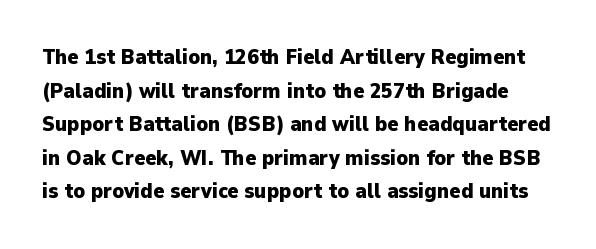
Leading: standard. What stands out about the letter spacing? Nothing — it is the standard amount. In terms of posture, this sample is upright. A bare baseline throughout the passage. On the weight axis this lands at bold, roughly 700.
